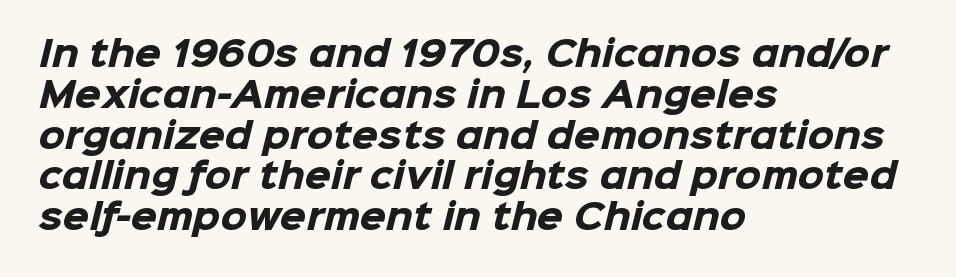
Q: Is the text bold? A: Yes.
Q: Is the typeface a serif or a sans-serif typeface? A: Sans-serif.
Q: Is the text underlined? A: No.
Q: How is the paragraph aligned? A: Left-aligned.
Q: Is the spacing between letters normal or unusually wide? A: Normal.
Q: Width (condensed, normal, or wide)? A: Normal.
Q: Stroke contrast? A: Low.
Q: x-height? A: Medium.
Q: Monospaced? A: No.
